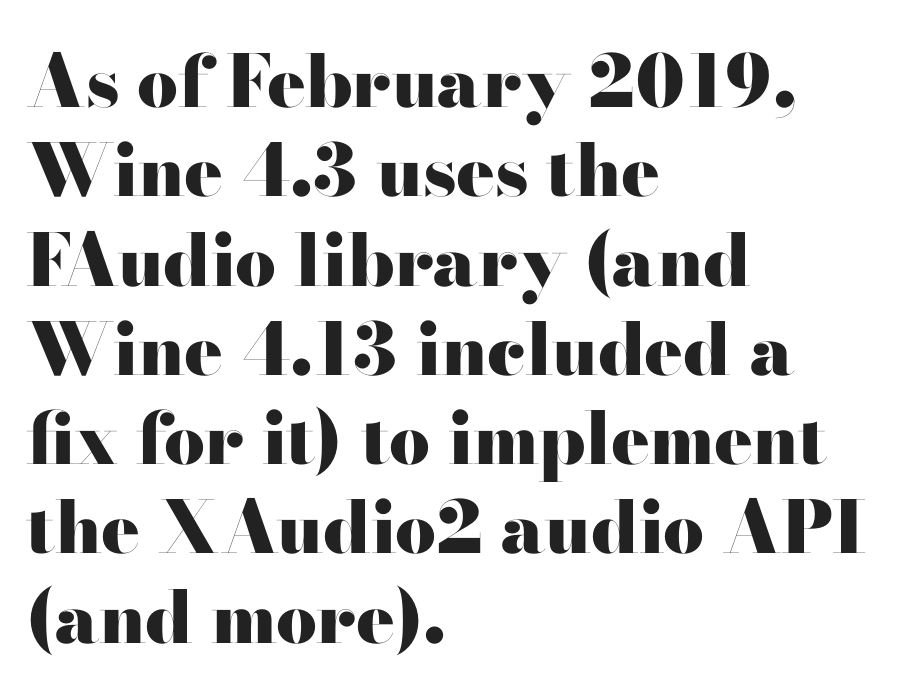
{"serif": "yes", "italic": "no", "bold": "yes", "weight": "heavy", "width": "wide", "stroke_contrast": "high", "x_height": "small", "monospaced": "no", "underline": "no", "align": "left", "line_spacing_ratio": 1.24, "letter_spacing": "normal", "letter_spacing_em": 0.0, "glyph_px": 72}
